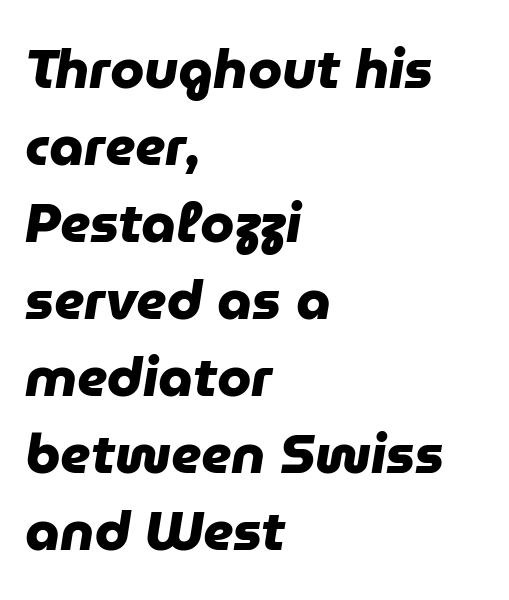
The font is running at its bold setting. Tracking value appears to be zero — textbook default spacing. Anything drawn beneath the words? Only blank space. The face used here is proportionally spaced, like ordinary book or web type. Are there feet on the stems? There aren't — it's a sans.
